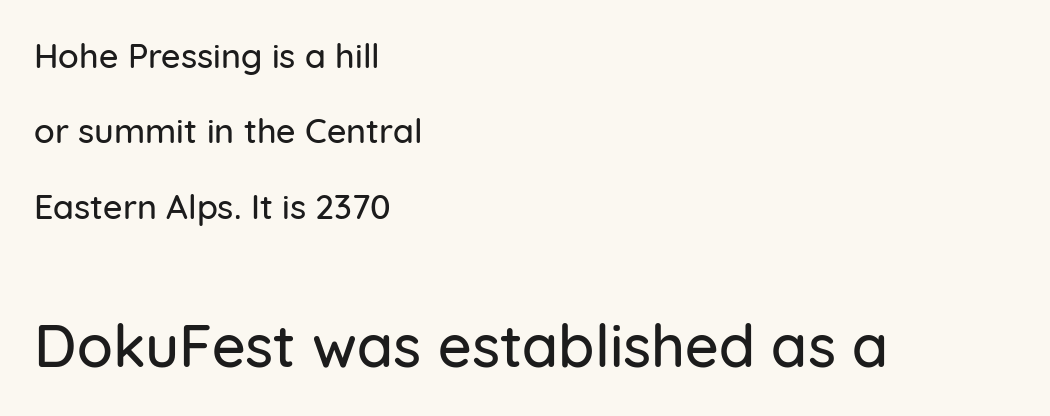
Q: Is the text italic (slanted)? A: No, it is upright.
Q: Is the typeface a serif or a sans-serif typeface? A: Sans-serif.
Q: Is the text underlined? A: No.
Q: How is the paragraph aligned? A: Left-aligned.
Q: Is the spacing between letters normal or unusually wide? A: Normal.
Q: Is the spacing between lines tight, normal or loose? A: Loose.
Q: Which block of text is set in a larger size, the first (top) or the second (bottom)? A: The second (bottom) one.
Q: Width (condensed, normal, or wide)? A: Normal.
Q: Stroke contrast? A: Low.
Q: x-height? A: Medium.
Q: Monospaced? A: No.
